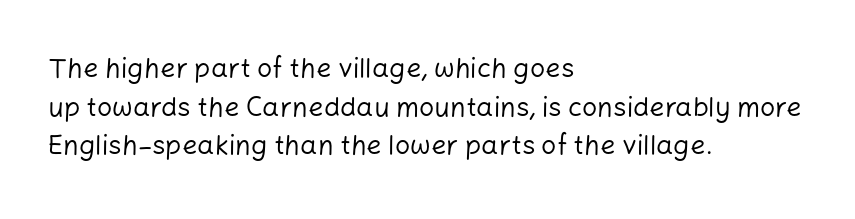
{"italic": "no", "bold": "no", "underline": "no", "align": "left", "line_spacing": "normal", "line_spacing_ratio": 1.43, "letter_spacing": "normal", "letter_spacing_em": 0.0, "glyph_px": 27}
